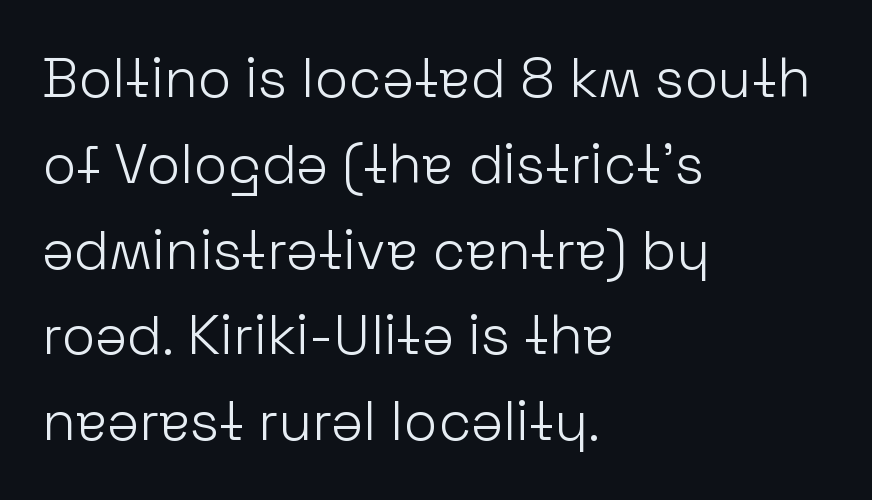
{"serif": "no", "italic": "no", "bold": "no", "weight": "light", "width": "normal", "stroke_contrast": "low", "x_height": "medium", "monospaced": "no", "underline": "no", "align": "left", "line_spacing": "normal", "line_spacing_ratio": 1.56, "letter_spacing": "normal", "letter_spacing_em": 0.0, "glyph_px": 55}
